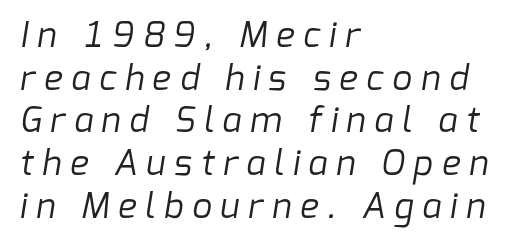
{"serif": "no", "bold": "no", "weight": "regular", "width": "normal", "stroke_contrast": "low", "x_height": "medium", "monospaced": "no", "underline": "no", "align": "left", "line_spacing_ratio": 1.22, "letter_spacing": "wide", "letter_spacing_em": 0.25, "glyph_px": 35}
